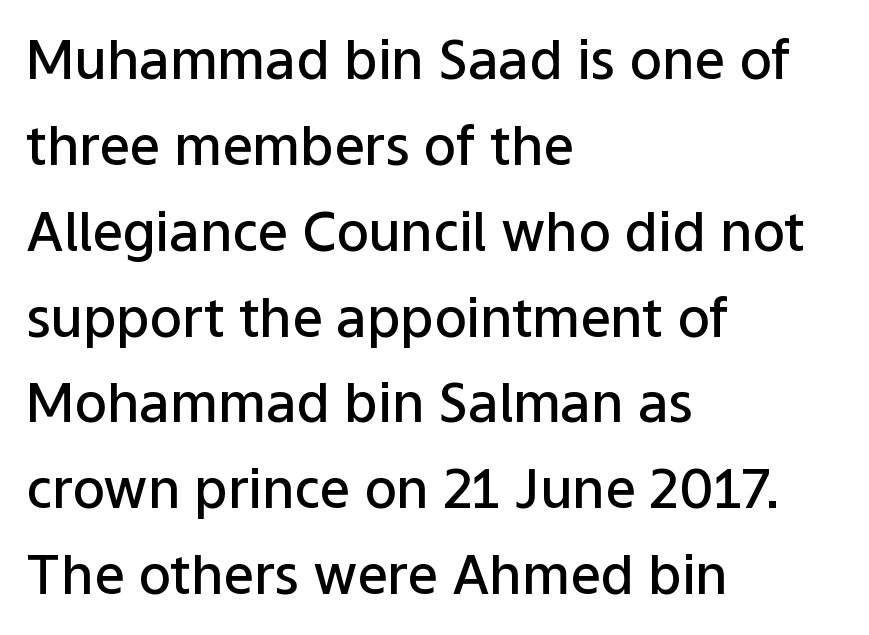
The rendering uses a moderate line-height, typical for paragraphs. One-word summary of the alignment: left. This is roman type, the default non-slanted kind. Glance below the letters and you will spot only blank space.
